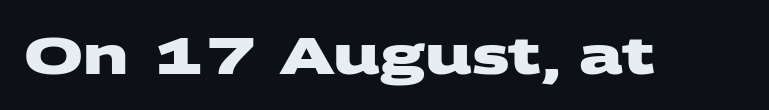
The baseline area is clear. Strokes here are thick enough to call this a true bold. Is this a fixed-width face? No — the glyphs have proportional, varying widths. The font family rendered here belongs to the sans-serif group. Does extra space separate the letters? No, they use regular spacing.
